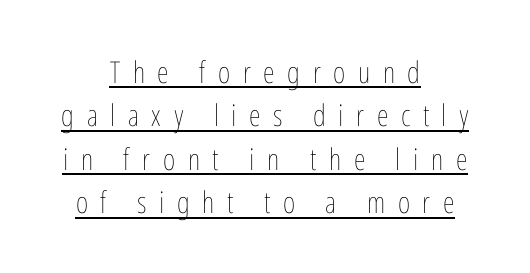
The image shows 30 px thin, condensed type, upright; set centered, normal line spacing (1.45x), unusually wide letter spacing (+0.42 em), underlined; low stroke contrast and a medium x-height.
